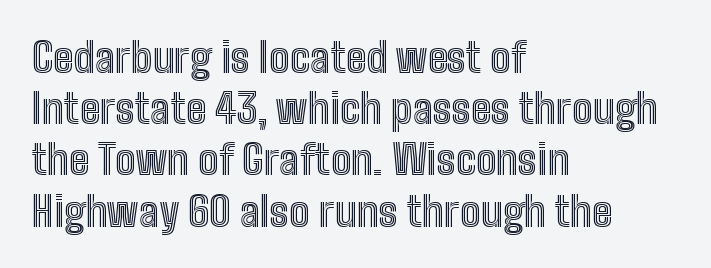
The image shows 41 px condensed type, upright; set left-aligned, normal line spacing (1.25x), normal letter spacing, not underlined; a medium x-height.
